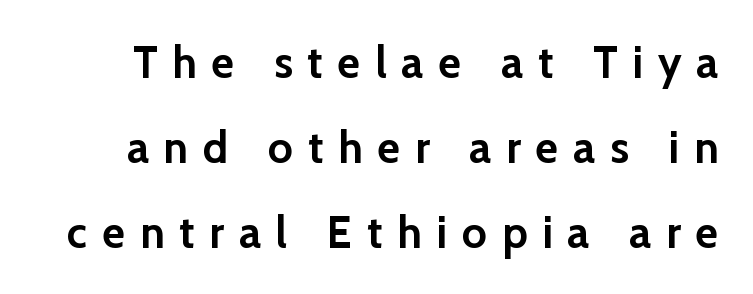
The image shows 44 px semibold sans-serif type, upright; set loose line spacing (1.93x), unusually wide letter spacing (+0.34 em), not underlined; low stroke contrast and a medium x-height.
